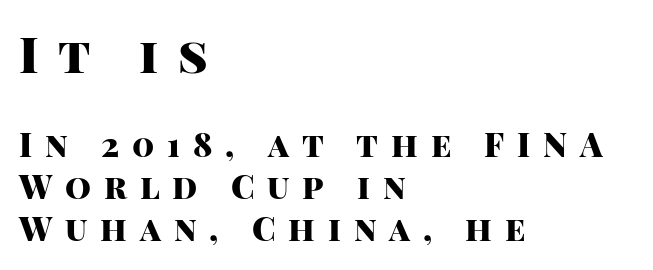
Letters rest on an invisible, unmarked baseline. Whoever set this made the first block the dominant, larger element. Plenty of ink on the page — the face is bold. Caption: multi-line text, flush left, ragged right. Think of a printed novel: that variable character pitch is what you see here.
